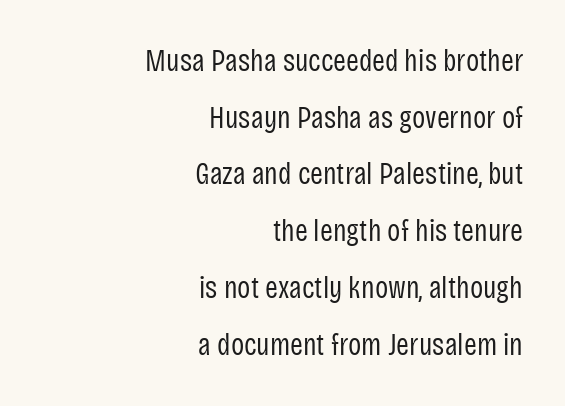
Is this a heavy cut? Hardly; it is regular or lighter. The letterforms sit shoulder to shoulder at normal distance. The glyphs in this specimen are sans serif. These lines are set flush right with a ragged left edge. No word sits above an underline.
